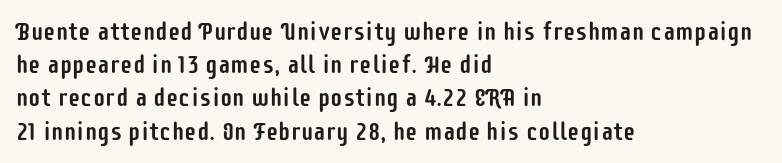
{"italic": "no", "underline": "no", "align": "left", "line_spacing": "normal", "line_spacing_ratio": 1.33, "letter_spacing": "normal", "letter_spacing_em": 0.0, "glyph_px": 25}
